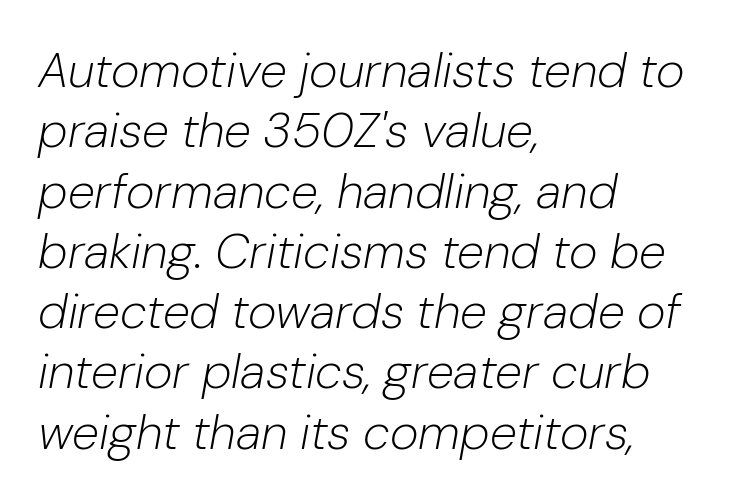
Italic? Definitely — the glyphs are oblique. This rendering features lettering with no underline. Alignment: flush left. In terms of letterspacing, this is plain default setting. This sample has the flowing, uneven cadence of proportional lettering. No heavy texture on the line: the type isn't bold.
